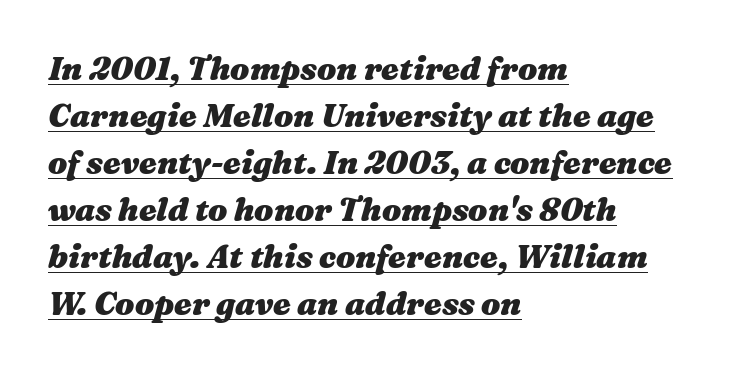
Q: Is the text bold? A: Yes.
Q: Is the text italic (slanted)? A: Yes, it leans right by about 16 degrees.
Q: Is the text underlined? A: Yes.
Q: How is the paragraph aligned? A: Left-aligned.
Q: Is the spacing between letters normal or unusually wide? A: Normal.
Q: Is the spacing between lines tight, normal or loose? A: Normal.
Q: Width (condensed, normal, or wide)? A: Wide.
Q: Stroke contrast? A: Medium.
Q: x-height? A: Medium.
Q: Monospaced? A: No.
